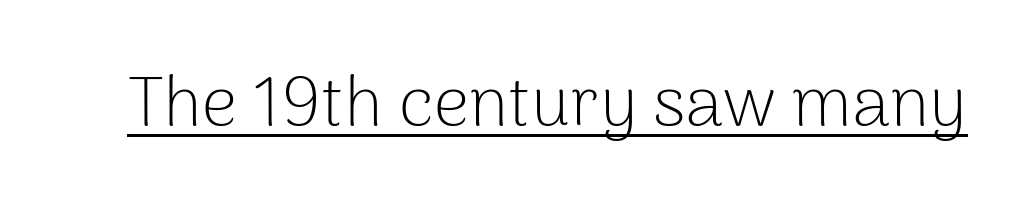
Q: Is the text bold? A: No.
Q: Is the text italic (slanted)? A: No, it is upright.
Q: Is the typeface a serif or a sans-serif typeface? A: Sans-serif.
Q: Is the text underlined? A: Yes.
Q: Is the spacing between letters normal or unusually wide? A: Normal.
Q: Width (condensed, normal, or wide)? A: Normal.
Q: Stroke contrast? A: Low.
Q: x-height? A: Medium.
Q: Monospaced? A: No.
